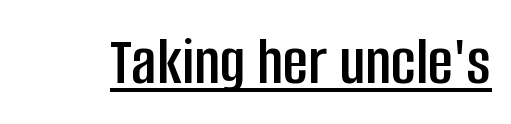
The image shows 69 px condensed sans-serif type, upright; set normal letter spacing, underlined; low stroke contrast and a large x-height.
